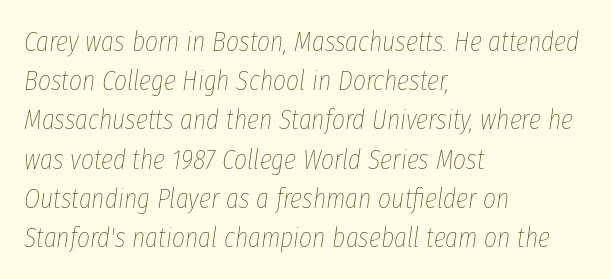
Q: Is the text bold? A: No.
Q: Is the text italic (slanted)? A: Yes, it leans right by about 8 degrees.
Q: Is the text underlined? A: No.
Q: How is the paragraph aligned? A: Left-aligned.
Q: Is the spacing between letters normal or unusually wide? A: Normal.
Q: Is the spacing between lines tight, normal or loose? A: Normal.
Q: Width (condensed, normal, or wide)? A: Condensed.
Q: Stroke contrast? A: Low.
Q: x-height? A: Medium.
Q: Monospaced? A: No.
